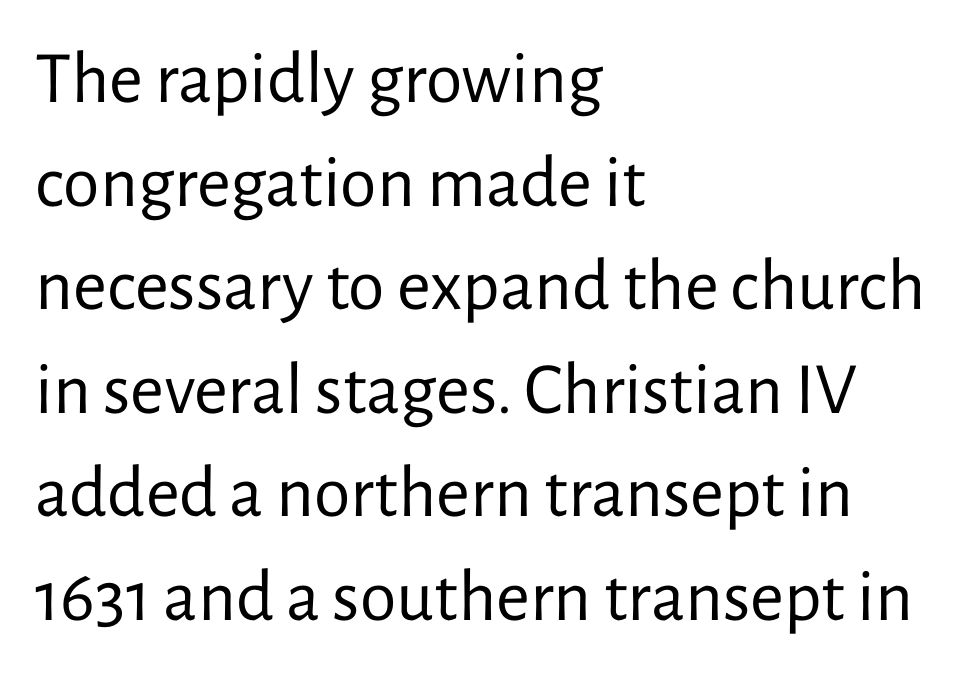
{"serif": "no", "italic": "no", "bold": "no", "weight": "regular", "width": "normal", "stroke_contrast": "low", "x_height": "medium", "monospaced": "no", "underline": "no", "align": "left", "line_spacing": "normal", "line_spacing_ratio": 1.4, "letter_spacing": "normal", "letter_spacing_em": 0.0, "glyph_px": 74}
